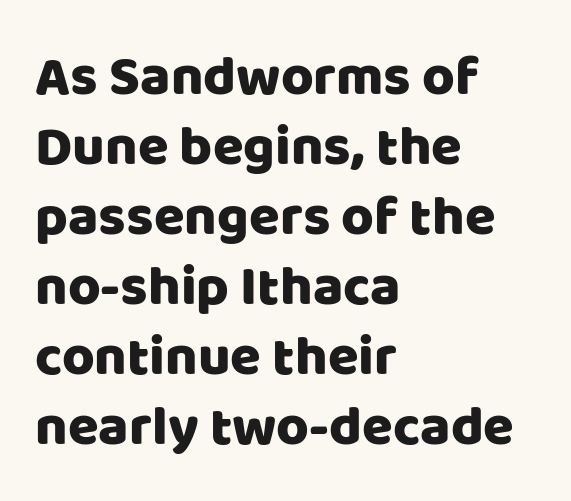
The image shows 56 px sans-serif type, upright; set left-aligned, normal line spacing (1.25x), normal letter spacing, not underlined; low stroke contrast and a large x-height.
